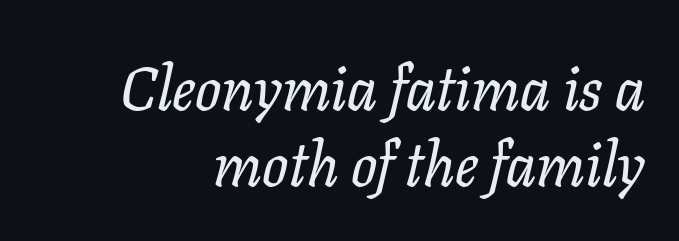
This sample keeps an unexceptional amount of space between lines. Are there feet on the stems? There are — it's a serif. Varying glyph widths throughout — classic text-font behaviour. Inter-character spacing is left at the font's built-in metrics. The area under the type is left untouched. You can tell it's italic because the verticals aren't actually vertical.
